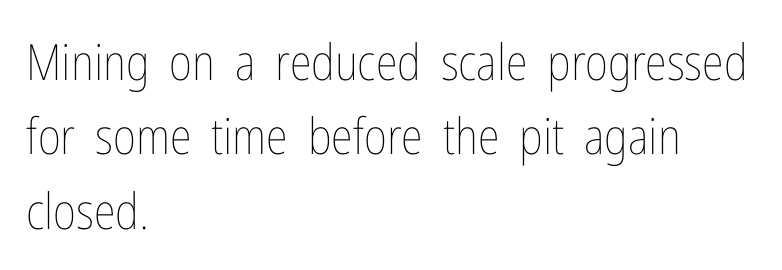
The image shows 50 px thin, condensed type, upright; set left-aligned, normal line spacing (1.49x), normal letter spacing, not underlined; low stroke contrast and a medium x-height.
